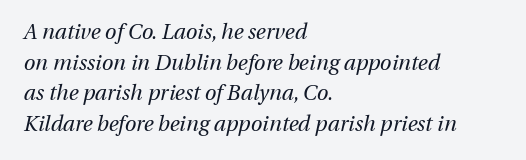
The glyphs are unaccompanied by any horizontal stroke below them. Notice how the passage keeps a crisp vertical edge on the left only. Letters have the restrained weight of plain body copy at most. Does extra space separate the letters? No, they use regular spacing.
